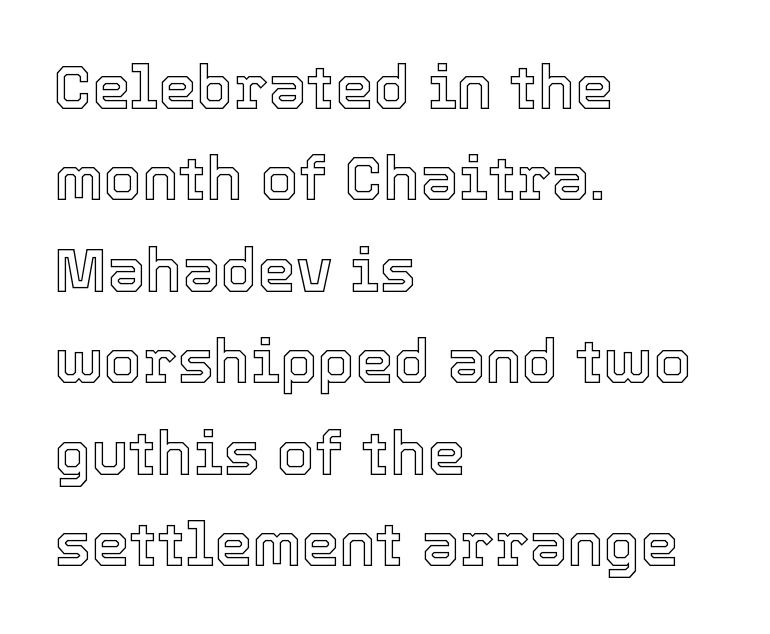
The image shows 61 px text type, upright; set left-aligned, normal line spacing (1.5x), normal letter spacing, not underlined; a medium x-height.
